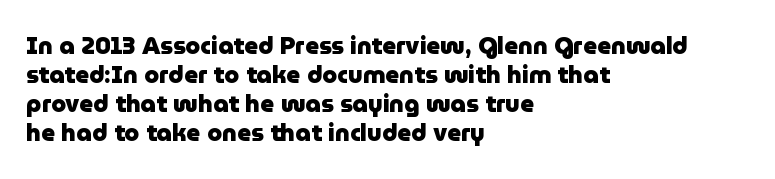
The image shows 24 px bold type, upright; set left-aligned, line spacing 1.21x, normal letter spacing, not underlined.
